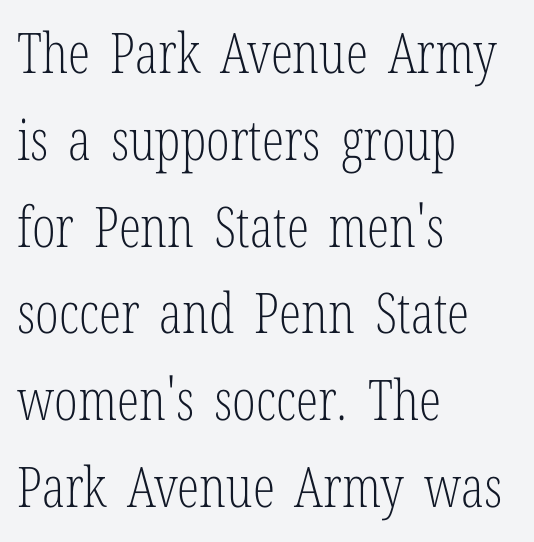
Q: Is the text bold? A: No.
Q: Is the text italic (slanted)? A: No, it is upright.
Q: Is the typeface a serif or a sans-serif typeface? A: Serif.
Q: Is the text underlined? A: No.
Q: How is the paragraph aligned? A: Left-aligned.
Q: Is the spacing between letters normal or unusually wide? A: Normal.
Q: Is the spacing between lines tight, normal or loose? A: Normal.
Q: Width (condensed, normal, or wide)? A: Condensed.
Q: Stroke contrast? A: Low.
Q: x-height? A: Medium.
Q: Monospaced? A: No.
